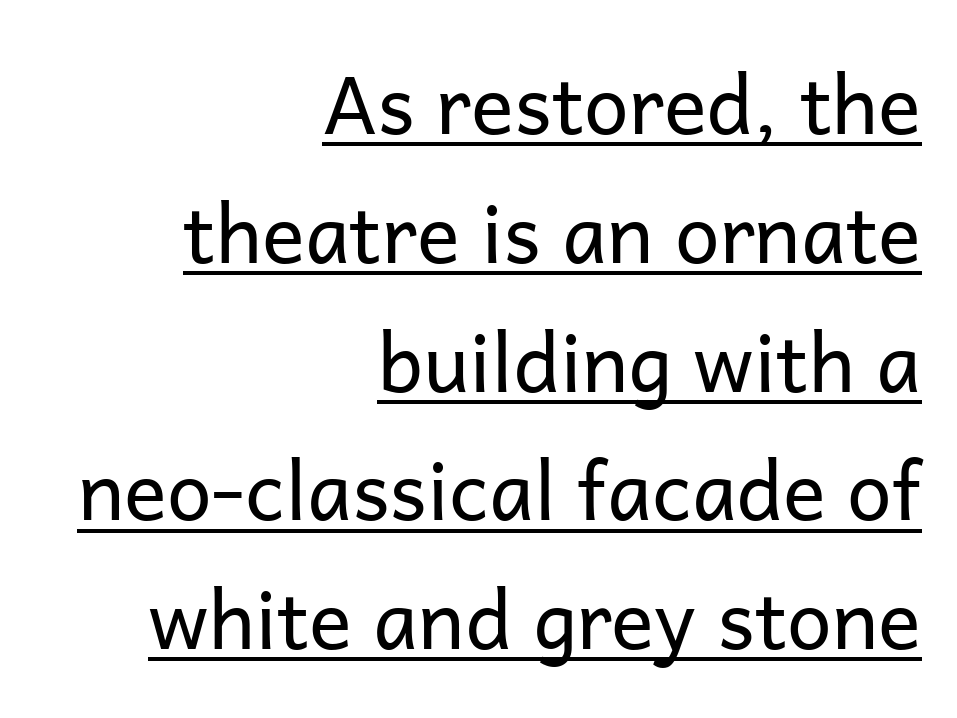
{"serif": "no", "italic": "no", "bold": "no", "weight": "regular", "width": "normal", "stroke_contrast": "low", "x_height": "medium", "monospaced": "no", "underline": "yes", "align": "right", "line_spacing": "normal", "line_spacing_ratio": 1.61, "letter_spacing": "normal", "letter_spacing_em": 0.0, "glyph_px": 80}
